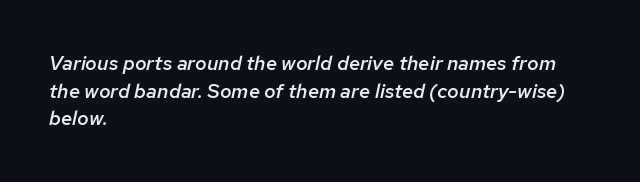
Compared with typical body copy, the letter spacing here is the same. In CSS terms this would be text-align: left. Look at the stroke-to-counter ratio: somewhat heavy, a semibold. Rendered with sloped, italic letterforms. The space beneath each line is pristine and unruled. The rows are spaced the way most documents space them.
